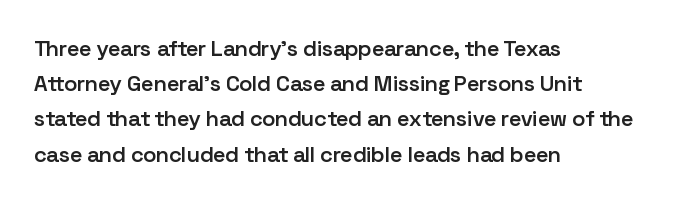
{"italic": "no", "bold": "semi", "underline": "no", "align": "left", "line_spacing": "normal", "line_spacing_ratio": 1.6, "letter_spacing": "normal", "letter_spacing_em": 0.0, "glyph_px": 22}
